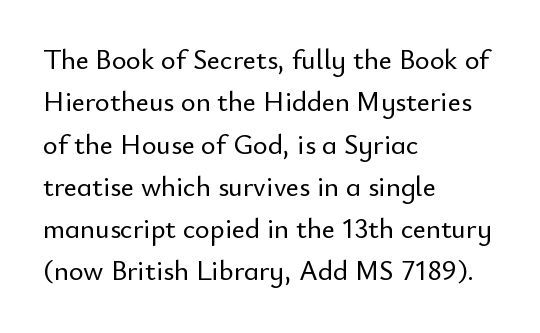
Q: Is the text italic (slanted)? A: No, it is upright.
Q: Is the typeface a serif or a sans-serif typeface? A: Sans-serif.
Q: Is the text underlined? A: No.
Q: How is the paragraph aligned? A: Left-aligned.
Q: Is the spacing between letters normal or unusually wide? A: Normal.
Q: Is the spacing between lines tight, normal or loose? A: Normal.
Q: Width (condensed, normal, or wide)? A: Normal.
Q: Stroke contrast? A: Low.
Q: x-height? A: Small.
Q: Monospaced? A: No.
